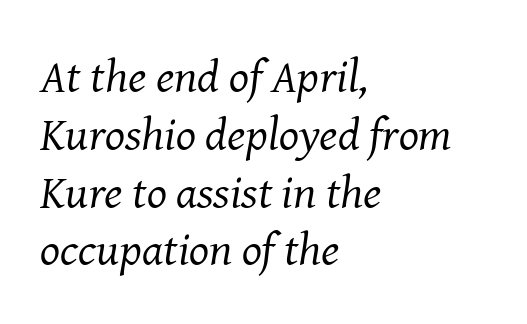
Compared with ordinary roman type, these characters are visibly tilted. The tracking reads as untouched default to a designer's eye. Varying glyph widths throughout — classic text-font behaviour. The weight would be labelled regular, book, light, or lighter still. Just letters on the line, the space beneath them empty. Alignment: flush left.
